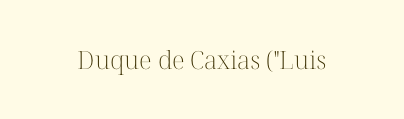
The rendering keeps characters at their native spacing. The font sits on the lighter half of the weight spectrum, regular included. Quick note: underline off. Is there any slant? The stems are plumb.
